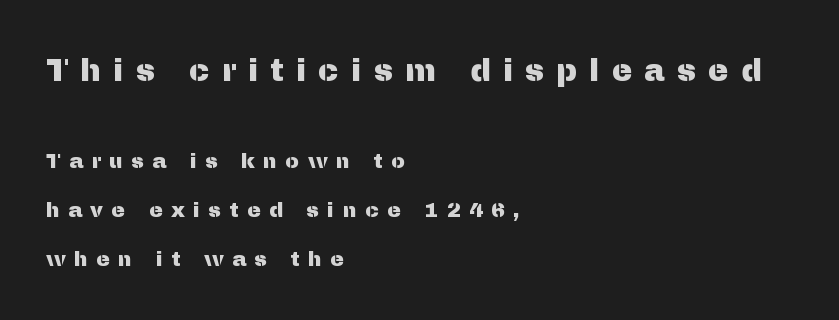
You get the large type first, then a drop to smaller type. Spacing between characters has been opened up far beyond the box default. The lettering stays uniformly vertical, giving the passage a roman look. Each letter keeps its own natural width here, so spacing adapts to shape. These lines are composed in type without serifs. The rendering anchors every line to the left-hand side.
